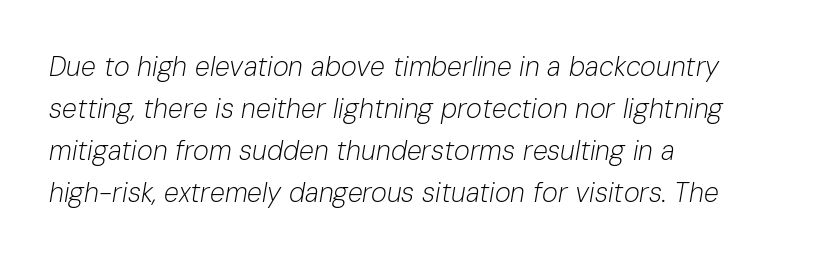
Q: Is the text bold? A: No.
Q: Is the text italic (slanted)? A: Yes, it leans right by about 10 degrees.
Q: Is the text underlined? A: No.
Q: How is the paragraph aligned? A: Left-aligned.
Q: Is the spacing between letters normal or unusually wide? A: Normal.
Q: Is the spacing between lines tight, normal or loose? A: Normal.
